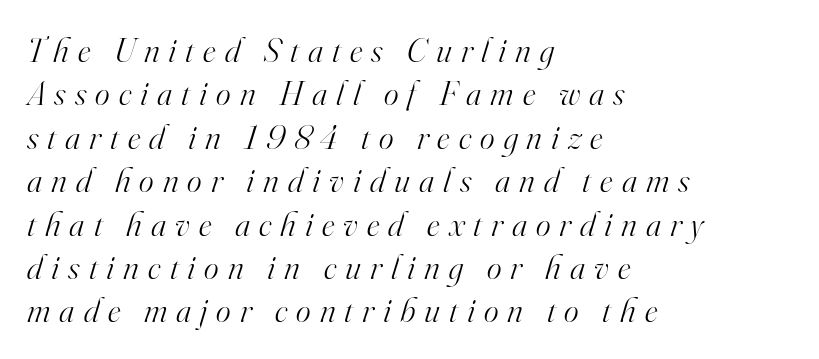
{"serif": "yes", "italic": "yes", "lean": "right", "slant_degrees": 16, "bold": "no", "weight": "light", "width": "normal", "stroke_contrast": "high", "x_height": "small", "monospaced": "no", "underline": "no", "align": "left", "line_spacing_ratio": 1.24, "letter_spacing": "wide", "letter_spacing_em": 0.26, "glyph_px": 35}
